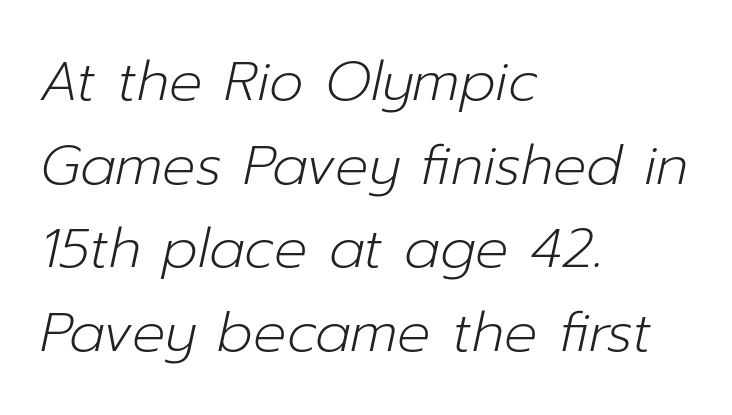
The image shows 55 px light type, italic (leaning right); set left-aligned, normal line spacing (1.52x), normal letter spacing, not underlined; low stroke contrast and a medium x-height.
